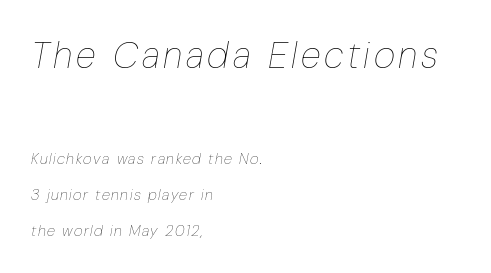
The image shows 37 px thin, condensed type, italic (leaning right); set left-aligned, loose line spacing (2.4x), not underlined; the first (top) block is 2.47x larger; low stroke contrast and a medium x-height.
